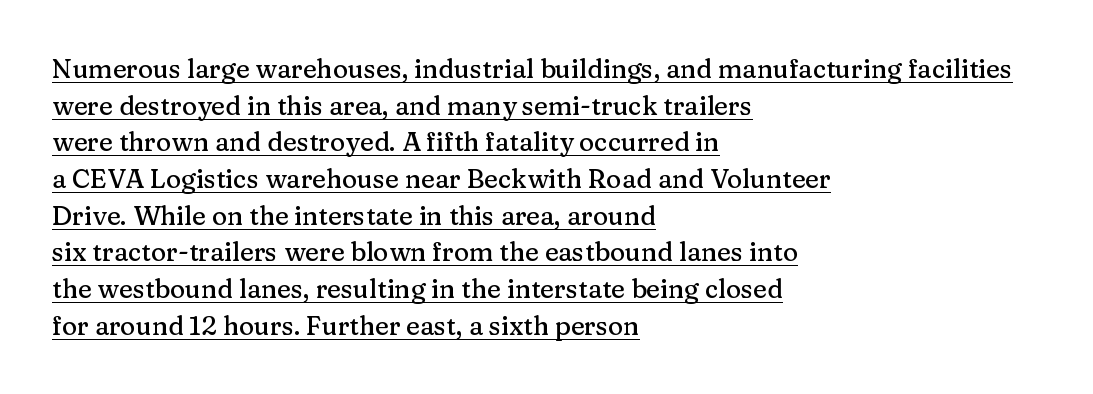
{"italic": "no", "underline": "yes", "align": "left", "line_spacing": "normal", "line_spacing_ratio": 1.41, "letter_spacing": "normal", "letter_spacing_em": 0.0, "glyph_px": 26}
